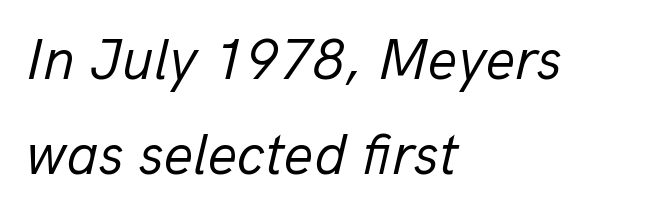
Left-aligned paragraph, ragged on the right. Nobody touched the tracking dial on this one. Posture: slanted. The strokes are not fattened; the text isn't bold. A bare baseline throughout the passage. The face used here is proportionally spaced, like ordinary book or web type.
